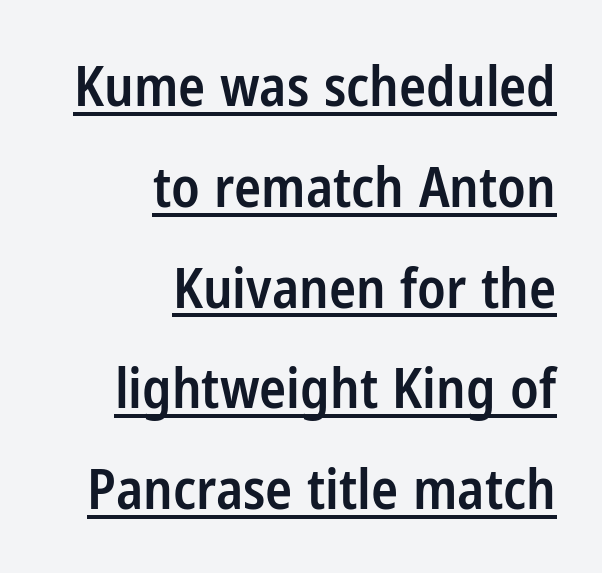
The image shows 56 px semibold, condensed sans-serif type, upright; set right-aligned, line spacing 1.8x, normal letter spacing, underlined; low stroke contrast and a medium x-height.
